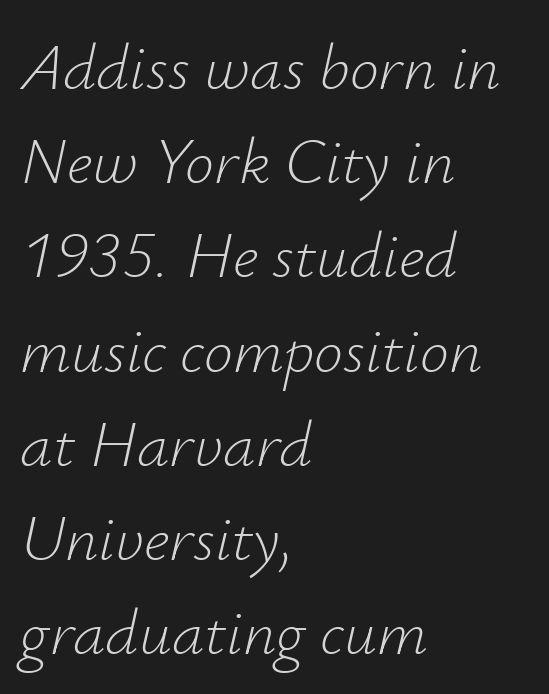
The image shows 65 px light type, italic (leaning right); set left-aligned, normal line spacing (1.45x), normal letter spacing, not underlined; low stroke contrast and a small x-height.
